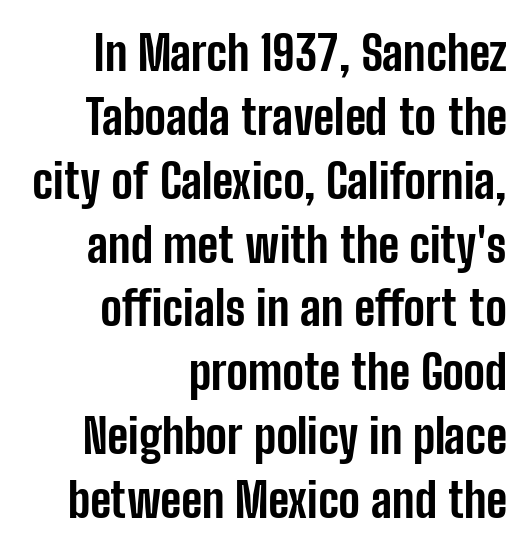
{"serif": "no", "italic": "no", "bold": "yes", "weight": "bold", "width": "condensed", "stroke_contrast": "low", "x_height": "medium", "monospaced": "no", "underline": "no", "align": "right", "line_spacing": "normal", "line_spacing_ratio": 1.33, "letter_spacing": "normal", "letter_spacing_em": 0.0, "glyph_px": 48}
